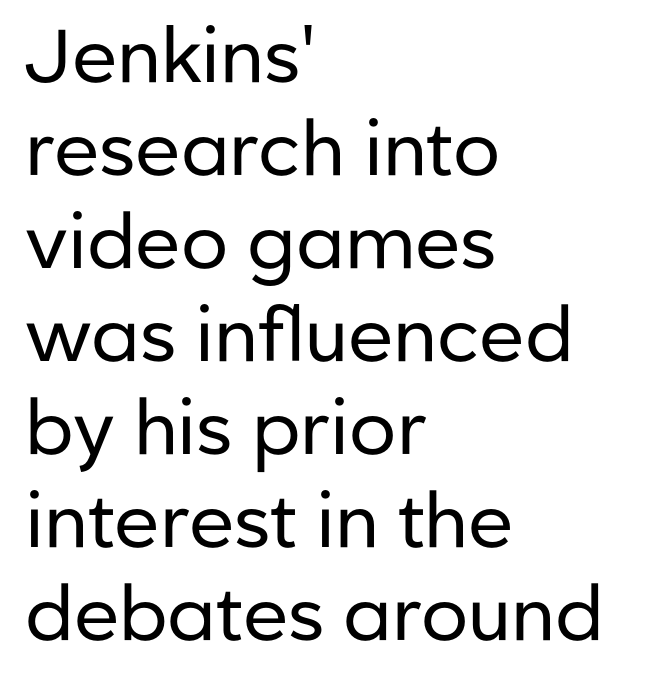
The image shows 75 px regular-weight sans-serif type, upright; set left-aligned, line spacing 1.24x, normal letter spacing, not underlined; low stroke contrast and a medium x-height.
